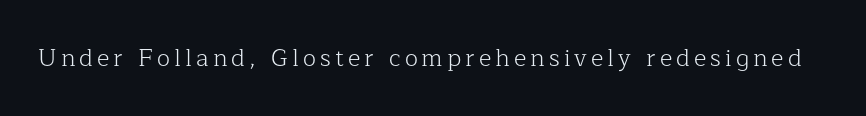
The image shows 24 px text type, upright; set not underlined.
